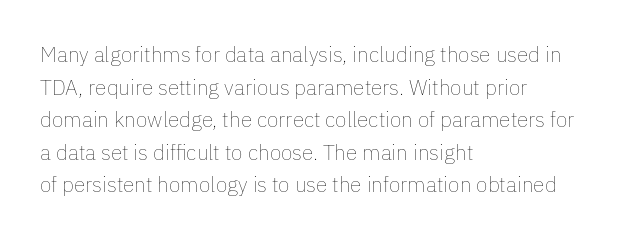
{"italic": "no", "bold": "no", "underline": "no", "align": "left", "line_spacing": "normal", "line_spacing_ratio": 1.55, "letter_spacing": "normal", "letter_spacing_em": 0.0, "glyph_px": 21}
